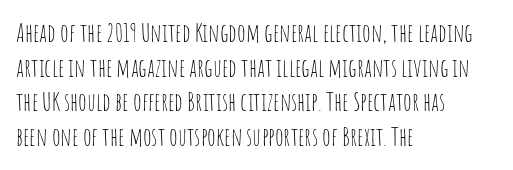
The letters stand straight up with perfectly vertical stems. The typesetter chose a ragged-right arrangement here. What's the leading like? Ordinary, nothing unusual. Nothing unusual about the tracking: characters are spaced as the font intends. Is the stroke heavy? The answer is a plain regular-or-lighter.
